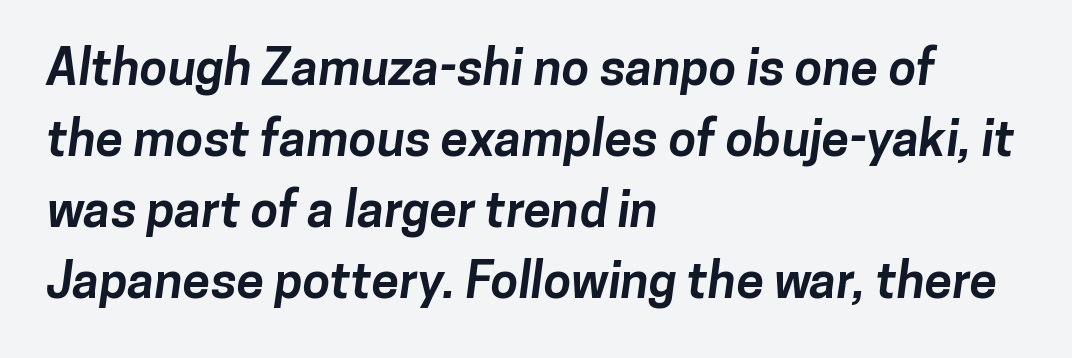
The image shows 50 px bold sans-serif type; set left-aligned, normal line spacing (1.42x), normal letter spacing, not underlined; low stroke contrast and a medium x-height.
